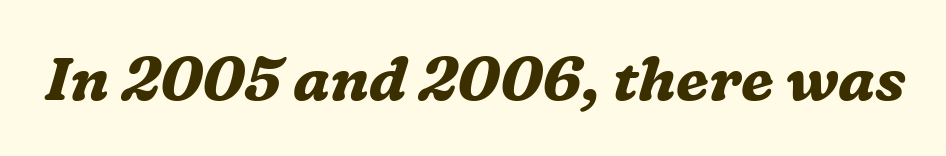
{"serif": "yes", "italic": "yes", "lean": "right", "slant_degrees": 16, "bold": "yes", "weight": "bold", "width": "normal", "stroke_contrast": "medium", "x_height": "medium", "monospaced": "no", "underline": "no", "letter_spacing": "normal", "letter_spacing_em": 0.0, "glyph_px": 61}
